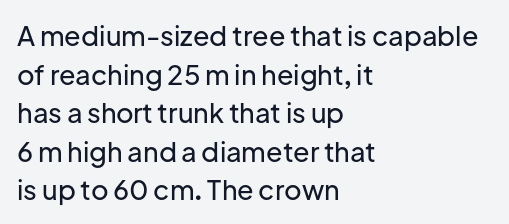
{"italic": "no", "underline": "no", "align": "left", "line_spacing": "normal", "line_spacing_ratio": 1.43, "letter_spacing": "normal", "letter_spacing_em": 0.0, "glyph_px": 27}
